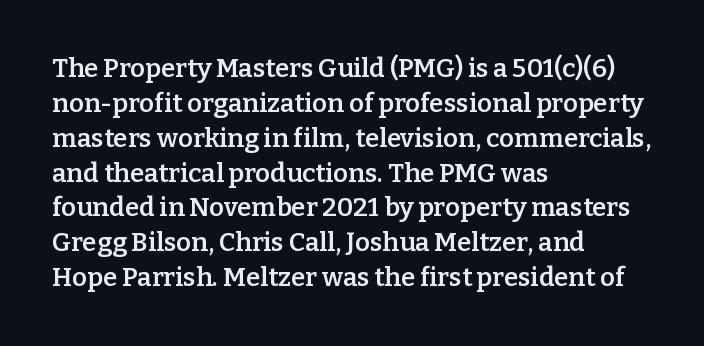
{"italic": "no", "bold": "semi", "underline": "no", "align": "left", "line_spacing": "normal", "line_spacing_ratio": 1.34, "letter_spacing": "normal", "letter_spacing_em": 0.0, "glyph_px": 26}
